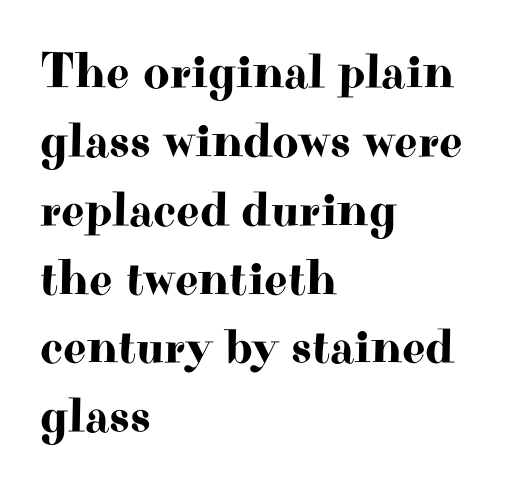
{"serif": "yes", "italic": "no", "width": "wide", "stroke_contrast": "high", "x_height": "small", "monospaced": "no", "underline": "no", "align": "left", "line_spacing": "normal", "line_spacing_ratio": 1.35, "letter_spacing": "normal", "letter_spacing_em": 0.0, "glyph_px": 51}
